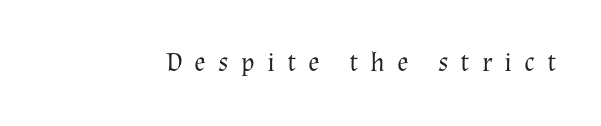
Q: Is the text bold? A: No.
Q: Is the text italic (slanted)? A: No, it is upright.
Q: Is the text underlined? A: No.
Q: Is the spacing between letters normal or unusually wide? A: Unusually wide.
